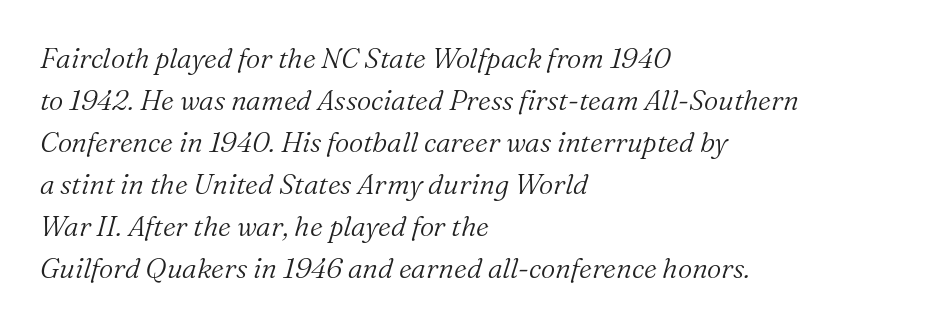
The image shows 28 px light serif type, italic (leaning right); set left-aligned, normal line spacing (1.5x), normal letter spacing, not underlined; medium stroke contrast and a medium x-height.
